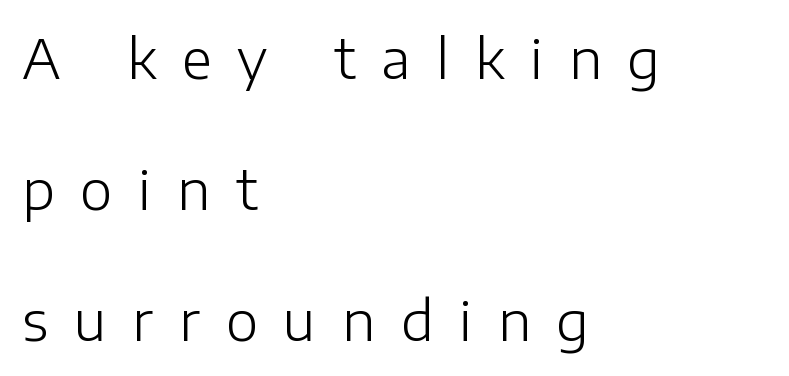
{"serif": "no", "italic": "no", "bold": "no", "weight": "light", "width": "normal", "stroke_contrast": "low", "x_height": "medium", "monospaced": "no", "underline": "no", "align": "left", "line_spacing": "loose", "line_spacing_ratio": 2.38, "letter_spacing": "wide", "letter_spacing_em": 0.47, "glyph_px": 55}
